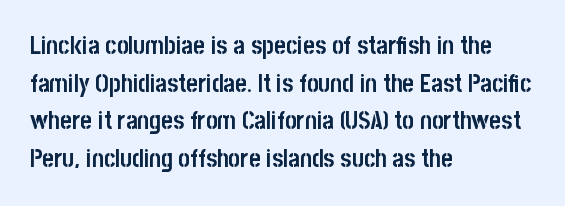
{"italic": "no", "bold": "yes", "underline": "no", "align": "left", "line_spacing": "normal", "line_spacing_ratio": 1.51, "letter_spacing": "normal", "letter_spacing_em": 0.0, "glyph_px": 25}
